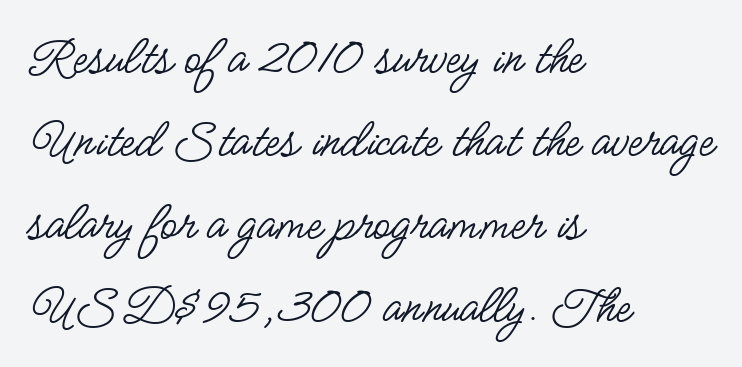
The image shows 56 px regular-weight, condensed sans-serif type; set left-aligned, normal line spacing (1.48x), normal letter spacing, not underlined; low stroke contrast and a small x-height.
